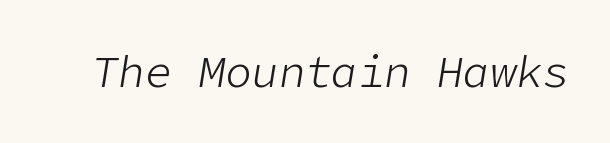
Q: Is the text bold? A: No.
Q: Is the text italic (slanted)? A: Yes, it leans right by about 9 degrees.
Q: Is the text underlined? A: No.
Q: Is the spacing between letters normal or unusually wide? A: Normal.
Q: Width (condensed, normal, or wide)? A: Normal.
Q: Stroke contrast? A: Low.
Q: x-height? A: Medium.
